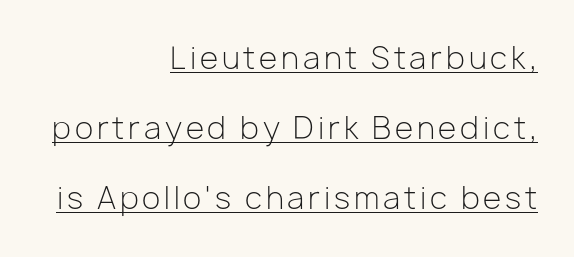
The type family on display is of the sans-serif kind. Somebody hit Ctrl+U on this one — the words are underlined. Is the type heavy? It reads as light-to-regular instead. This sample uses an upright cut, with every glyph sitting square on the baseline.
